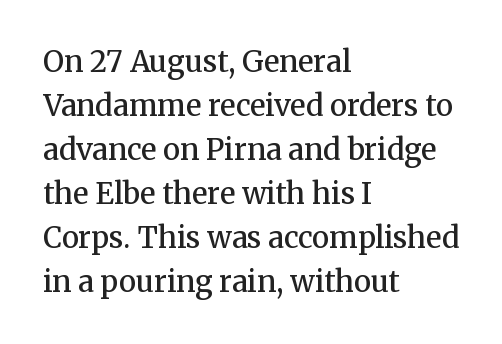
The image shows 29 px semibold serif type, upright; set left-aligned, normal line spacing (1.52x), normal letter spacing, not underlined; medium stroke contrast and a medium x-height.
